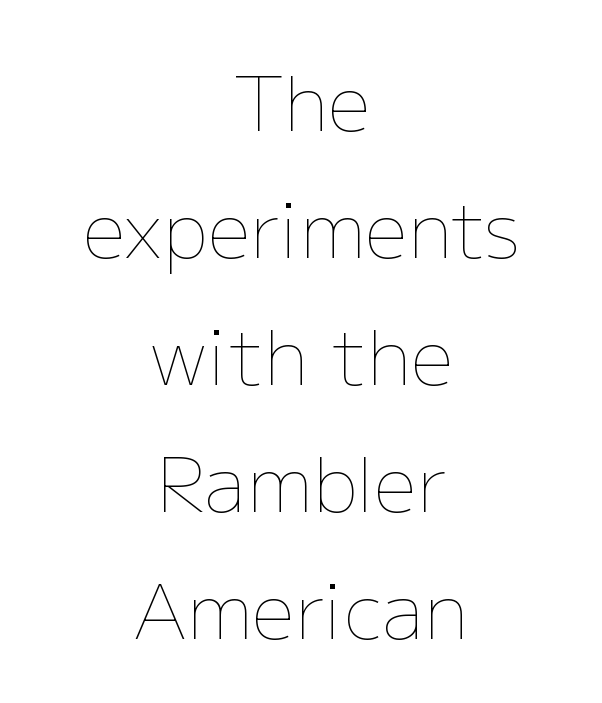
{"italic": "no", "bold": "no", "weight": "thin", "width": "normal", "stroke_contrast": "low", "x_height": "medium", "monospaced": "no", "underline": "no", "align": "center", "line_spacing": "normal", "line_spacing_ratio": 1.67, "letter_spacing": "normal", "letter_spacing_em": 0.0, "glyph_px": 76}
